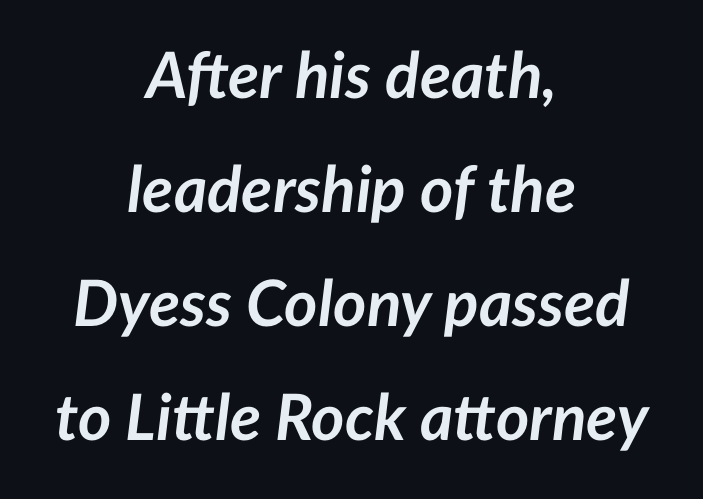
The rendering uses natural spacing where letterforms have individual widths. Notice how the stems are inclined rather than vertical — that's the hallmark of italics. No word sits above an underline. Tracking value appears to be zero — textbook default spacing. A dark, heavy texture on the line: the type is bold.
